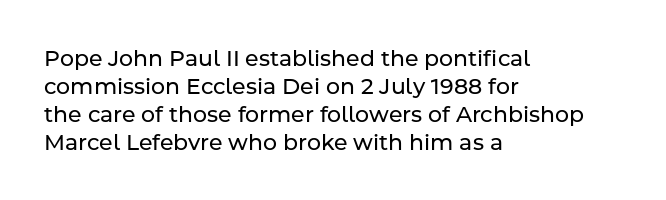
Q: Is the text bold? A: No.
Q: Is the text italic (slanted)? A: No, it is upright.
Q: Is the text underlined? A: No.
Q: How is the paragraph aligned? A: Left-aligned.
Q: Is the spacing between letters normal or unusually wide? A: Normal.
Q: Is the spacing between lines tight, normal or loose? A: Normal.
